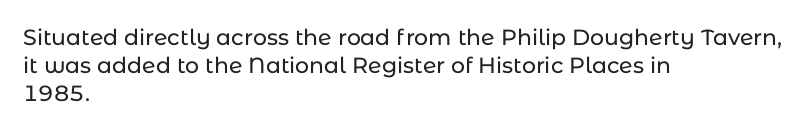
{"italic": "no", "underline": "no", "align": "left", "line_spacing": "normal", "line_spacing_ratio": 1.28, "letter_spacing": "normal", "letter_spacing_em": 0.0, "glyph_px": 22}
